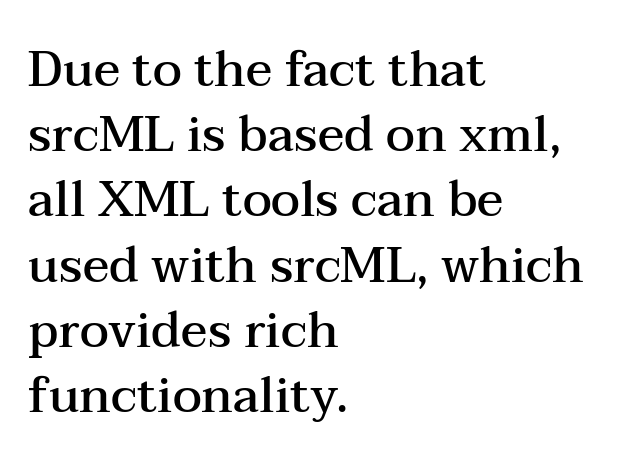
{"serif": "yes", "italic": "no", "bold": "semi", "weight": "semibold", "width": "wide", "stroke_contrast": "medium", "x_height": "medium", "monospaced": "no", "underline": "no", "align": "left", "line_spacing": "normal", "line_spacing_ratio": 1.33, "letter_spacing": "normal", "letter_spacing_em": 0.0, "glyph_px": 49}
